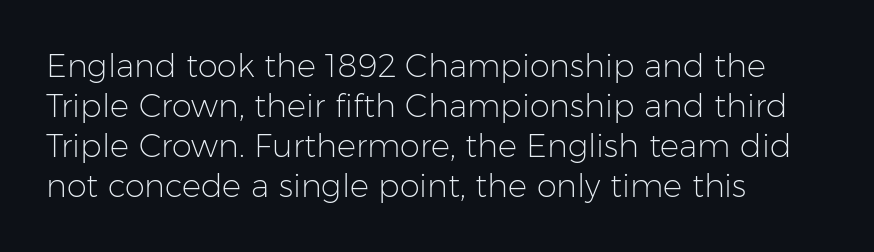
Q: Is the text bold? A: No.
Q: Is the text italic (slanted)? A: No, it is upright.
Q: Is the typeface a serif or a sans-serif typeface? A: Sans-serif.
Q: Is the text underlined? A: No.
Q: How is the paragraph aligned? A: Left-aligned.
Q: Is the spacing between letters normal or unusually wide? A: Normal.
Q: Is the spacing between lines tight, normal or loose? A: Normal.
Q: Width (condensed, normal, or wide)? A: Normal.
Q: Stroke contrast? A: Low.
Q: x-height? A: Medium.
Q: Monospaced? A: No.
